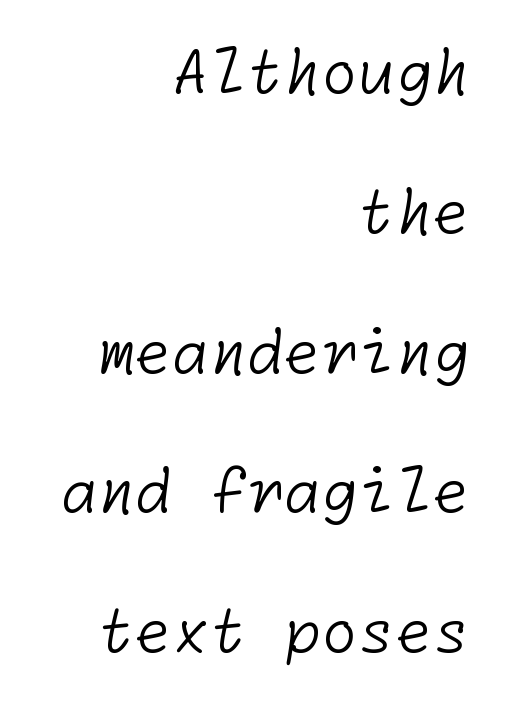
Q: Is the text bold? A: No.
Q: Is the typeface a serif or a sans-serif typeface? A: Sans-serif.
Q: Is the text underlined? A: No.
Q: How is the paragraph aligned? A: Right-aligned.
Q: Is the spacing between letters normal or unusually wide? A: Normal.
Q: Is the spacing between lines tight, normal or loose? A: Loose.
Q: Width (condensed, normal, or wide)? A: Normal.
Q: Stroke contrast? A: Low.
Q: x-height? A: Medium.
